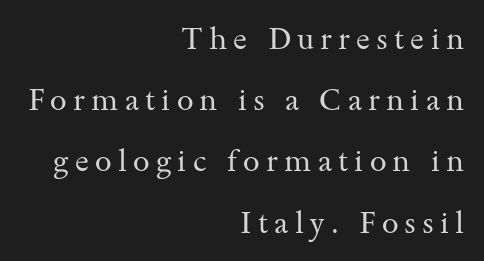
{"serif": "yes", "italic": "no", "bold": "no", "weight": "regular", "width": "wide", "stroke_contrast": "medium", "x_height": "small", "monospaced": "no", "underline": "no", "align": "right", "line_spacing": "loose", "line_spacing_ratio": 2.04, "letter_spacing": "wide", "letter_spacing_em": 0.21, "glyph_px": 30}
